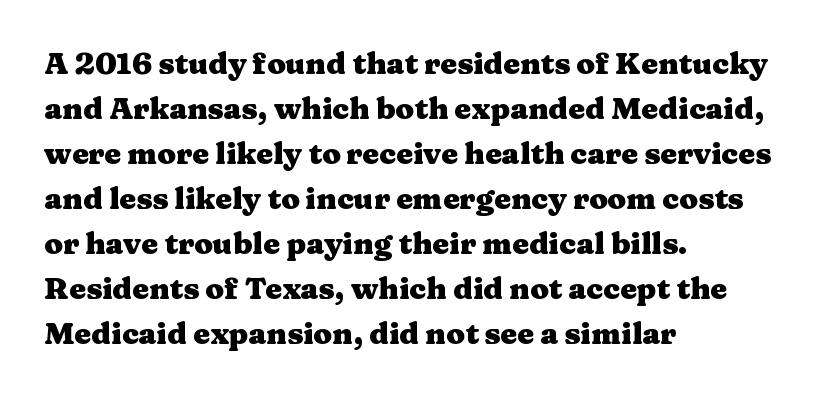
In terms of letterspacing, this is plain default setting. Any mark beneath the type? The region is blank. Each glyph is drawn with heavy, bold strokes. Proportional: the letters do not fall into vertical columns.
